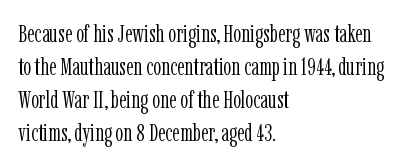
The setting favours the left margin, as ordinary paragraphs usually do. The letters stand upright; this is a roman face. Does the leading feel generous? No, just average. The passage shown has conventional tracking throughout. Each stroke keeps to a modest, everyday thickness or less.
